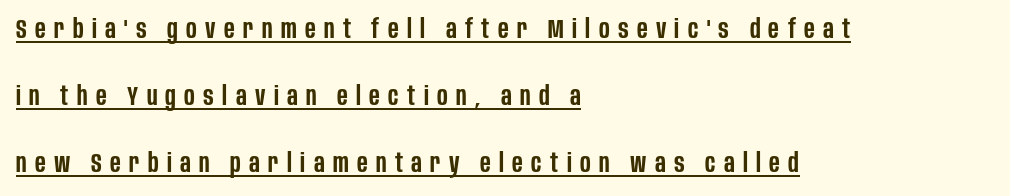
Q: Is the text bold? A: Semi-bold.
Q: Is the text italic (slanted)? A: No, it is upright.
Q: Is the text underlined? A: Yes.
Q: How is the paragraph aligned? A: Left-aligned.
Q: Is the spacing between letters normal or unusually wide? A: Unusually wide.
Q: Is the spacing between lines tight, normal or loose? A: Loose.
